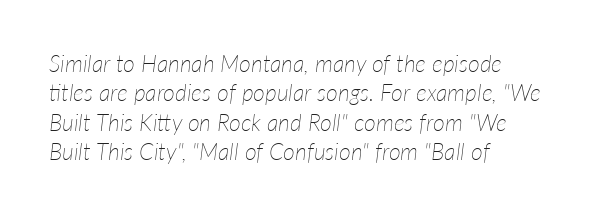
Q: Is the text bold? A: No.
Q: Is the text italic (slanted)? A: Yes, it leans right by about 7 degrees.
Q: Is the text underlined? A: No.
Q: How is the paragraph aligned? A: Left-aligned.
Q: Is the spacing between letters normal or unusually wide? A: Normal.
Q: Is the spacing between lines tight, normal or loose? A: Normal.
